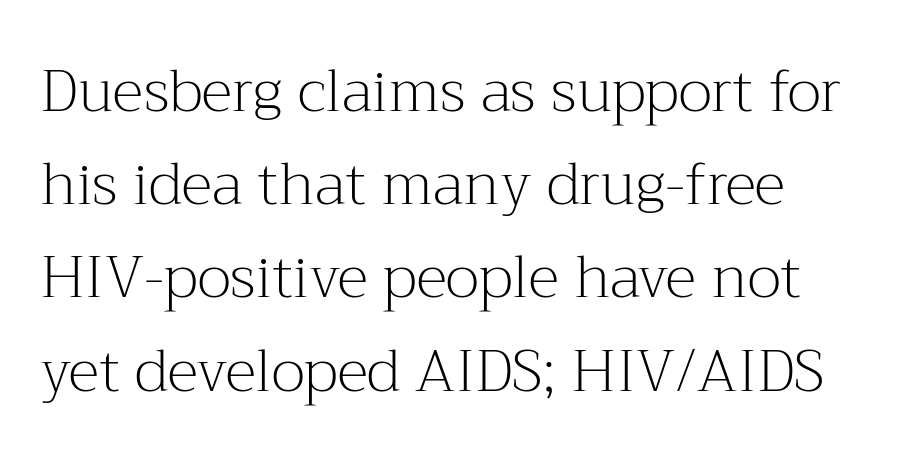
Q: Is the text bold? A: No.
Q: Is the text italic (slanted)? A: No, it is upright.
Q: Is the typeface a serif or a sans-serif typeface? A: Serif.
Q: Is the text underlined? A: No.
Q: How is the paragraph aligned? A: Left-aligned.
Q: Is the spacing between letters normal or unusually wide? A: Normal.
Q: Is the spacing between lines tight, normal or loose? A: Normal.
Q: Width (condensed, normal, or wide)? A: Normal.
Q: Stroke contrast? A: Medium.
Q: x-height? A: Medium.
Q: Monospaced? A: No.
